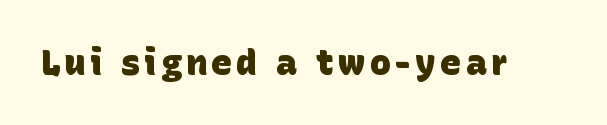
Font category for this specimen: sans-serif. Each letter keeps its own natural width here, so spacing adapts to shape. Its strokes are broad and dark, the hallmark of bold type. A bare baseline throughout the passage.
